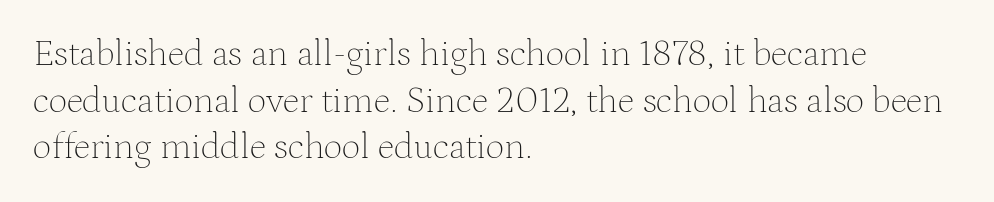
{"serif": "yes", "italic": "no", "bold": "no", "weight": "thin", "width": "normal", "stroke_contrast": "medium", "x_height": "medium", "monospaced": "no", "underline": "no", "align": "left", "line_spacing": "normal", "line_spacing_ratio": 1.26, "letter_spacing": "normal", "letter_spacing_em": 0.0, "glyph_px": 37}
